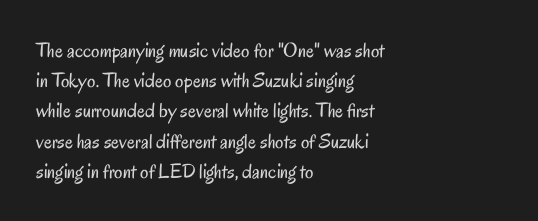
The image shows 21 px text type, upright; set left-aligned, normal line spacing (1.44x), normal letter spacing, not underlined.
